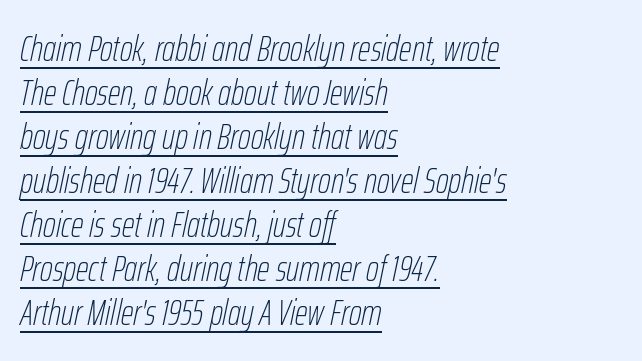
Style check: oblique. The type is set solid horizontally, with unmodified tracking. Heaviness? Minimal to ordinary, like unemphasized prose. Do the characters align in a grid? No, the font is proportional.
